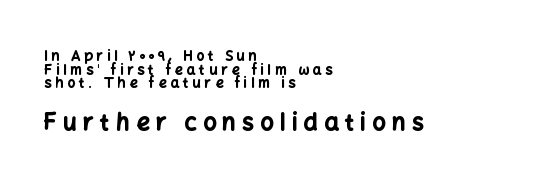
{"italic": "no", "bold": "yes", "underline": "no", "align": "left", "line_spacing": "tight", "line_spacing_ratio": 0.98, "letter_spacing": "wide", "letter_spacing_em": 0.28, "larger_block": "second", "size_ratio": 1.64, "glyph_px": 23}
